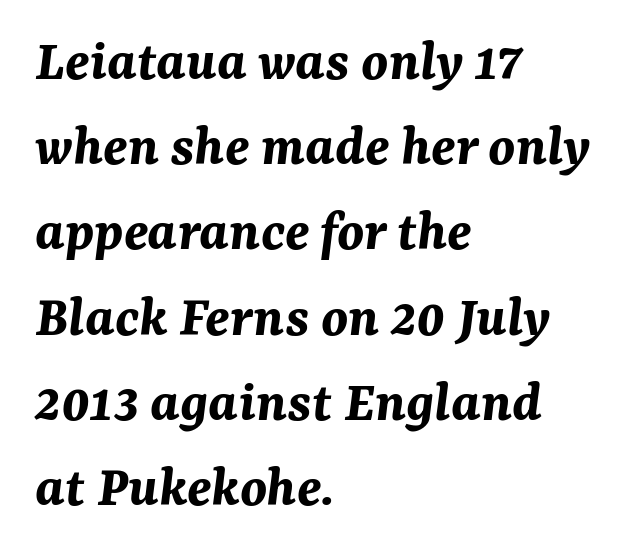
Q: Is the text bold? A: Yes.
Q: Is the text italic (slanted)? A: Yes, it leans right by about 7 degrees.
Q: Is the text underlined? A: No.
Q: How is the paragraph aligned? A: Left-aligned.
Q: Is the spacing between letters normal or unusually wide? A: Normal.
Q: Is the spacing between lines tight, normal or loose? A: Normal.
Q: Width (condensed, normal, or wide)? A: Normal.
Q: Stroke contrast? A: Medium.
Q: x-height? A: Medium.
Q: Monospaced? A: No.
